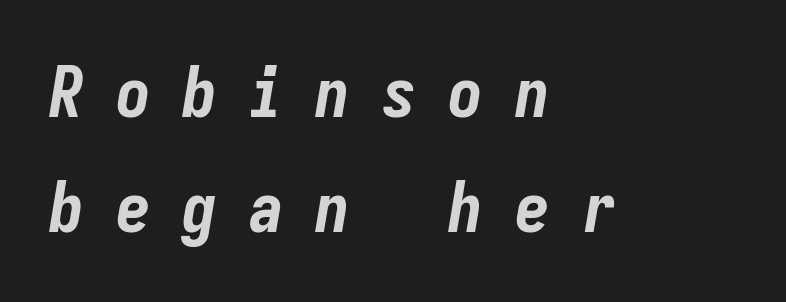
This is heavy type, rendered in bold. Is the letter spacing exaggerated? Yes — the characters are pushed far apart. The rows are spaced the way most documents space them. Casual observation: everything's shoved over to the left. Here the designer chose a console-style face with uniform glyph widths. It's the slanting kind of type.
